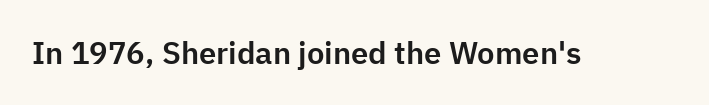
Q: Is the text italic (slanted)? A: No, it is upright.
Q: Is the typeface a serif or a sans-serif typeface? A: Sans-serif.
Q: Is the text underlined? A: No.
Q: Is the spacing between letters normal or unusually wide? A: Normal.
Q: Width (condensed, normal, or wide)? A: Normal.
Q: Stroke contrast? A: Low.
Q: x-height? A: Medium.
Q: Monospaced? A: No.
